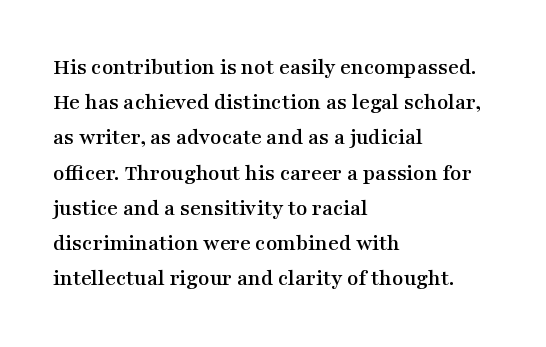
The designer left line spacing at the default. The face used here is rendered with its standard letterfit. The letters stand upright; this is a roman face. The rag falls on the right side of this text block. The words here are not underlined.
